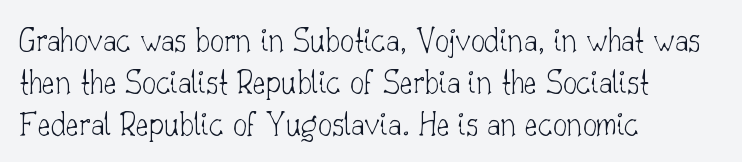
Q: Is the text bold? A: No.
Q: Is the text italic (slanted)? A: No, it is upright.
Q: Is the typeface a serif or a sans-serif typeface? A: Serif.
Q: Is the text underlined? A: No.
Q: How is the paragraph aligned? A: Left-aligned.
Q: Is the spacing between letters normal or unusually wide? A: Normal.
Q: Width (condensed, normal, or wide)? A: Normal.
Q: Stroke contrast? A: Low.
Q: x-height? A: Small.
Q: Monospaced? A: No.
